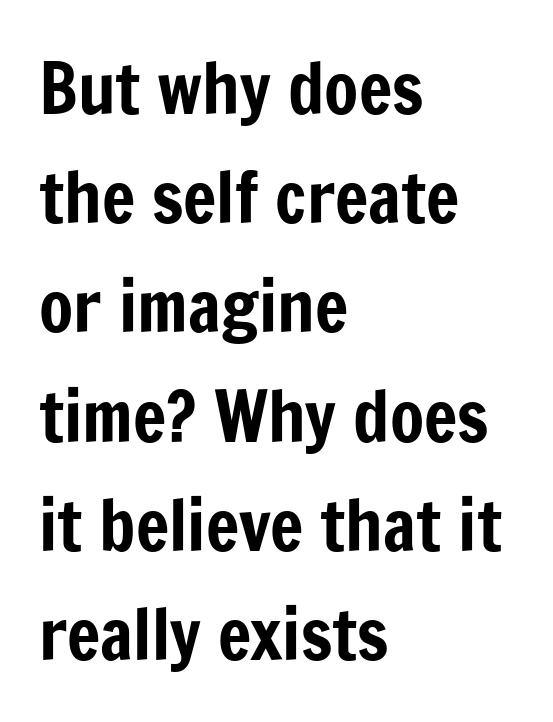
Q: Is the text italic (slanted)? A: No, it is upright.
Q: Is the typeface a serif or a sans-serif typeface? A: Sans-serif.
Q: Is the text underlined? A: No.
Q: How is the paragraph aligned? A: Left-aligned.
Q: Is the spacing between letters normal or unusually wide? A: Normal.
Q: Is the spacing between lines tight, normal or loose? A: Normal.
Q: Width (condensed, normal, or wide)? A: Condensed.
Q: Stroke contrast? A: Low.
Q: x-height? A: Medium.
Q: Monospaced? A: No.
